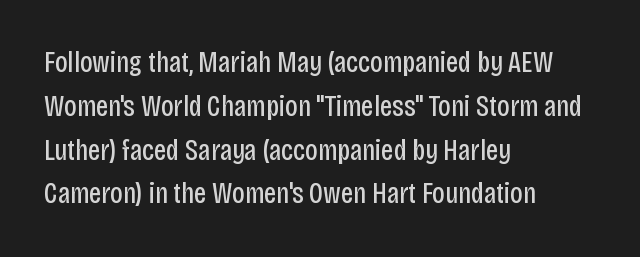
What's the leading like? Ordinary, nothing unusual. Ordinary non-slanted type is in use. This sample uses a sans-serif face. Caption: face not bold, strokes unweighted. Descender tails drop into unmarked territory. Is this a fixed-width face? No — the glyphs have proportional, varying widths.
